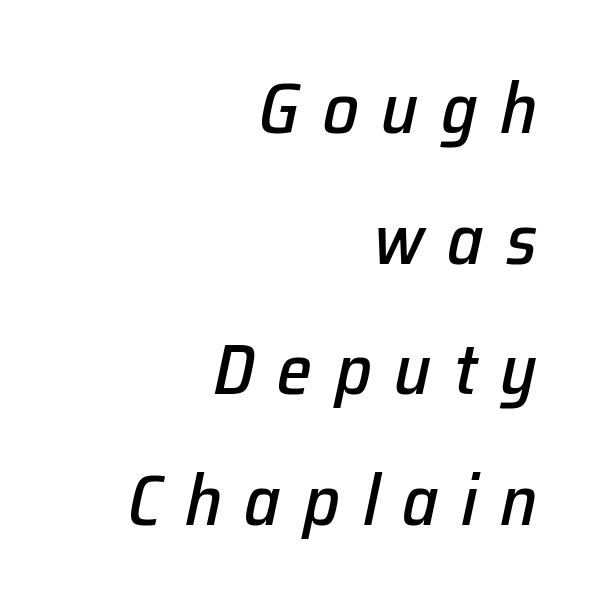
The image shows 71 px text type, italic (leaning right); set right-aligned, line spacing 1.84x, unusually wide letter spacing (+0.32 em), not underlined; low stroke contrast and a medium x-height.
